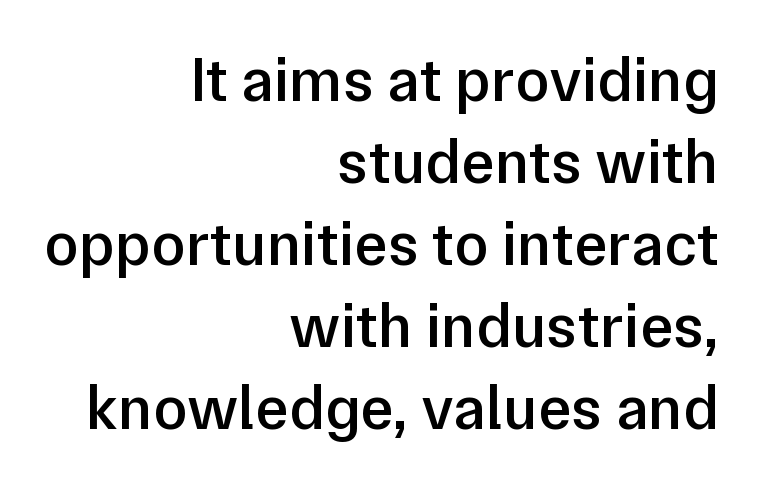
The image shows 63 px semibold sans-serif type, upright; set right-aligned, normal line spacing (1.3x), normal letter spacing, not underlined; low stroke contrast and a medium x-height.
